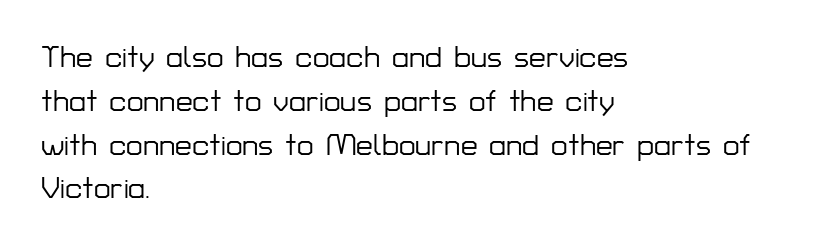
The image shows 30 px sans-serif type, upright; set left-aligned, normal line spacing (1.46x), normal letter spacing, not underlined; low stroke contrast and a medium x-height.
